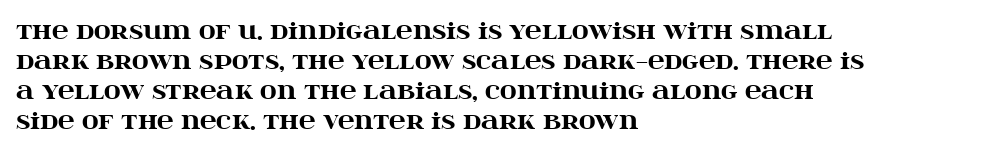
The image shows 23 px bold type, upright; set left-aligned, normal line spacing (1.3x), normal letter spacing, not underlined.
